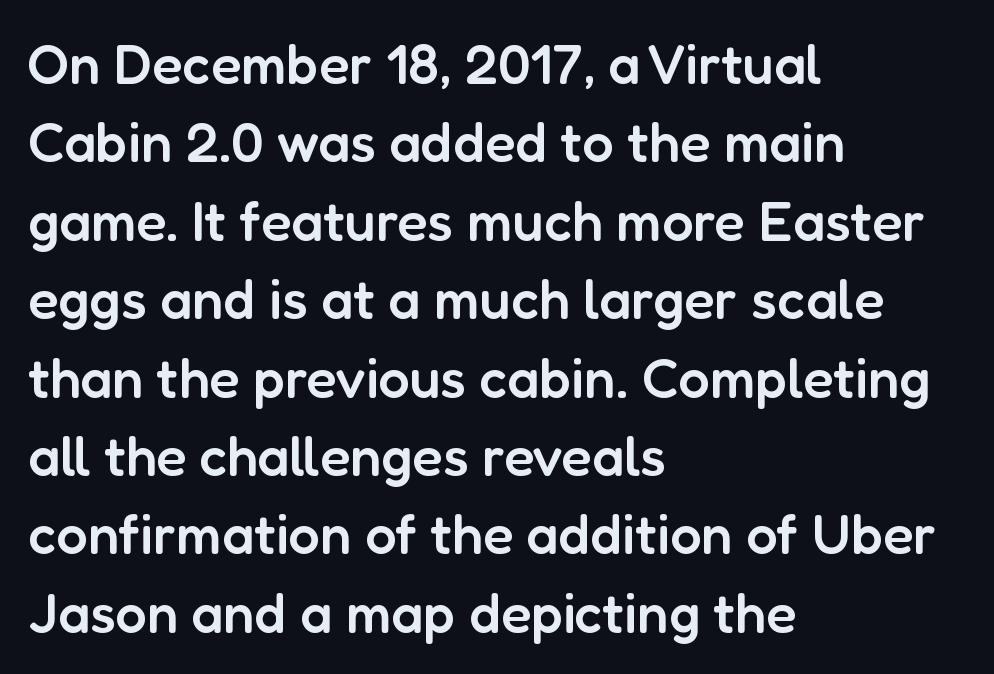
Q: Is the text bold? A: Semi-bold.
Q: Is the text italic (slanted)? A: No, it is upright.
Q: Is the typeface a serif or a sans-serif typeface? A: Sans-serif.
Q: Is the text underlined? A: No.
Q: How is the paragraph aligned? A: Left-aligned.
Q: Is the spacing between letters normal or unusually wide? A: Normal.
Q: Is the spacing between lines tight, normal or loose? A: Normal.
Q: Width (condensed, normal, or wide)? A: Normal.
Q: Stroke contrast? A: Low.
Q: x-height? A: Medium.
Q: Monospaced? A: No.
